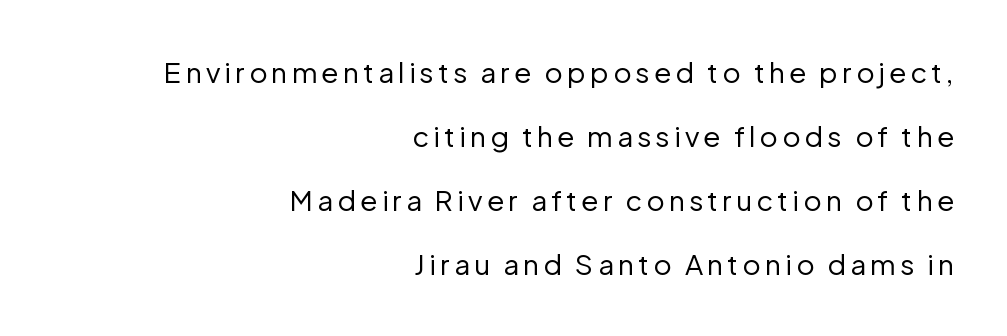
The gap between lines stays unmarked. Compared with a typical body face, this is equally light or lighter still. Think of a printed novel: that variable character pitch is what you see here. The vertical gap from one line to the next is large.
